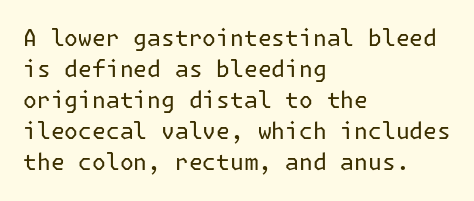
Q: Is the text bold? A: No.
Q: Is the text italic (slanted)? A: No, it is upright.
Q: Is the text underlined? A: No.
Q: How is the paragraph aligned? A: Left-aligned.
Q: Is the spacing between letters normal or unusually wide? A: Normal.
Q: Is the spacing between lines tight, normal or loose? A: Normal.
